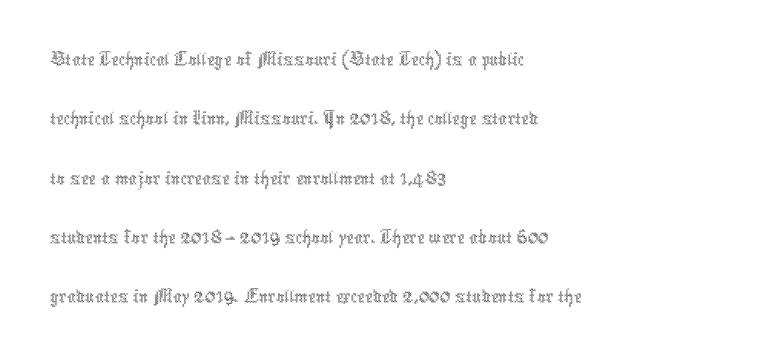
Q: Is the text bold? A: No.
Q: Is the text italic (slanted)? A: No, it is upright.
Q: Is the text underlined? A: No.
Q: How is the paragraph aligned? A: Left-aligned.
Q: Is the spacing between letters normal or unusually wide? A: Normal.
Q: Is the spacing between lines tight, normal or loose? A: Normal.
Q: Width (condensed, normal, or wide)? A: Condensed.
Q: x-height? A: Medium.
Q: Monospaced? A: No.
